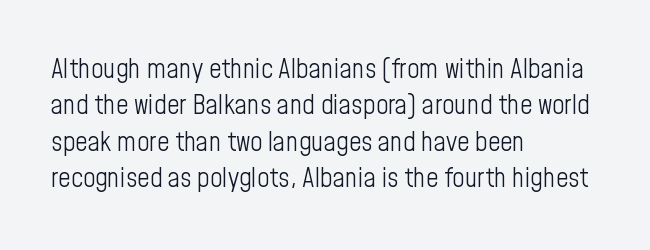
Q: Is the text bold? A: No.
Q: Is the text italic (slanted)? A: No, it is upright.
Q: Is the text underlined? A: No.
Q: How is the paragraph aligned? A: Left-aligned.
Q: Is the spacing between letters normal or unusually wide? A: Normal.
Q: Is the spacing between lines tight, normal or loose? A: Normal.
